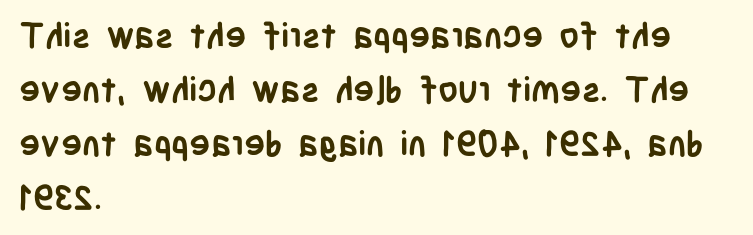
{"serif": "no", "italic": "no", "bold": "yes", "weight": "semibold", "width": "condensed", "stroke_contrast": "low", "x_height": "large", "monospaced": "no", "underline": "no", "align": "left", "line_spacing": "normal", "line_spacing_ratio": 1.54, "letter_spacing": "normal", "letter_spacing_em": 0.0, "glyph_px": 35}
